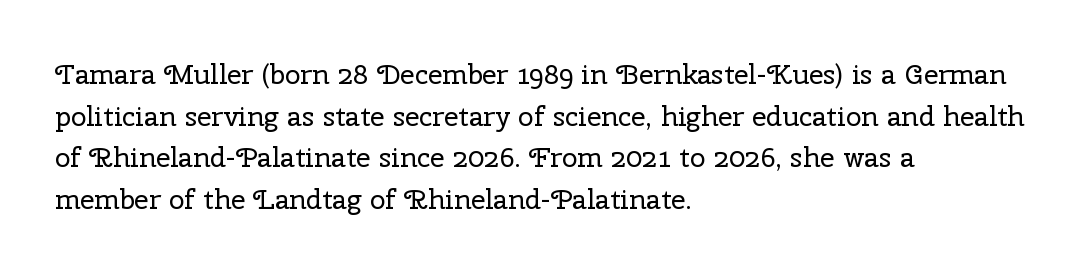
{"serif": "yes", "italic": "no", "bold": "no", "weight": "regular", "width": "normal", "stroke_contrast": "low", "x_height": "medium", "monospaced": "no", "underline": "no", "align": "left", "line_spacing": "normal", "line_spacing_ratio": 1.49, "letter_spacing": "normal", "letter_spacing_em": 0.0, "glyph_px": 28}
